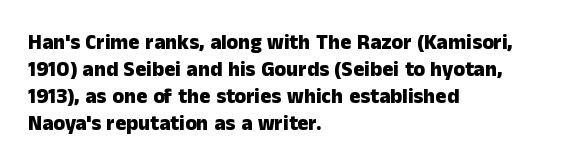
Which margin do the lines hug? The left one — the right edge is uneven. The foot of each line stays bare and open. Strokes here are thick enough to call this a true bold. Does the lettering tilt? It doesn't — this is upright. You could call the tracking neutral — neither tight nor loose. Interline gaps are of average width in this sample.
